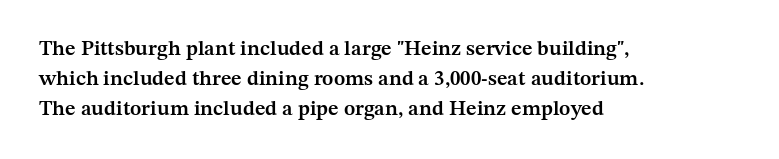
Q: Is the text bold? A: Semi-bold.
Q: Is the text italic (slanted)? A: No, it is upright.
Q: Is the text underlined? A: No.
Q: How is the paragraph aligned? A: Left-aligned.
Q: Is the spacing between letters normal or unusually wide? A: Normal.
Q: Is the spacing between lines tight, normal or loose? A: Normal.
